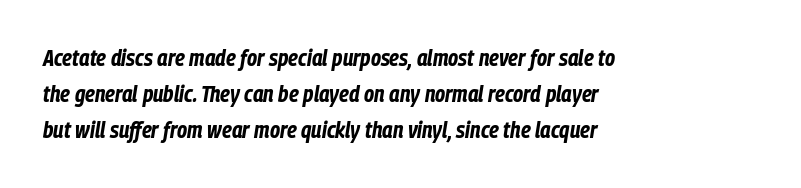
The lines in this sample share a left origin and differ only in where they stop. The zone under the glyphs is completely vacant. Designer's note — italics engaged. Is the letter spacing exaggerated? No — it looks like the ordinary default.
